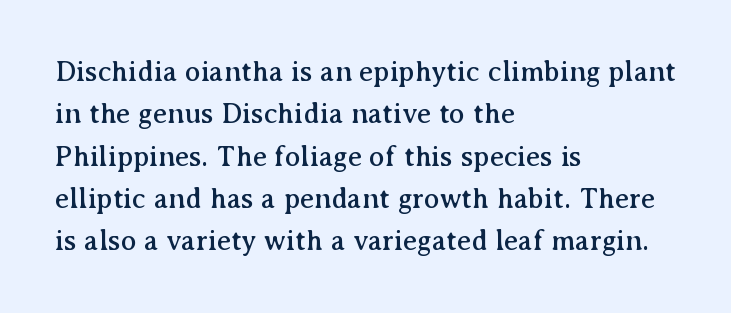
Every stem runs plumb, perpendicular to the baseline. Note the varied advance widths — an 'i' is clearly narrower than an 'm'. Does extra space separate the letters? No, they use regular spacing. Horizontal bands of white between lines are of average thickness. If you drew a ruler down the left edge, every line would touch it. These lines are composed in type with serifs.
